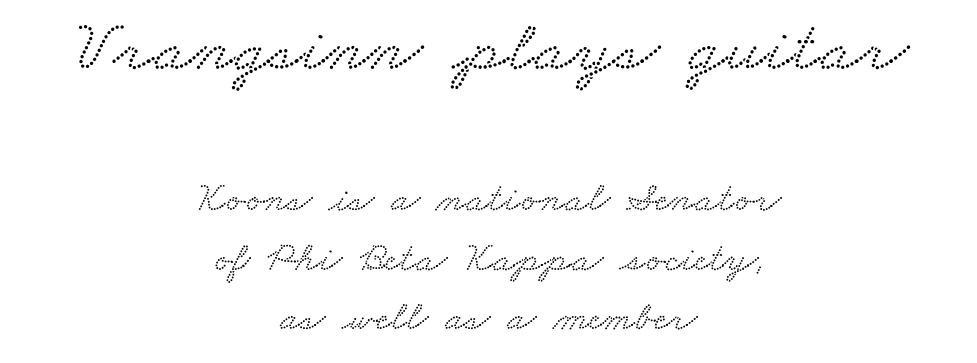
Which margin do the lines hug? Neither — every line sits in the middle. Is the lower block the larger one? No — the upper block carries the bigger type. Here the glyphs are tracked normally, forming tight word shapes. Classification — serif. A normal amount of white space separates one row of letters from the next.
